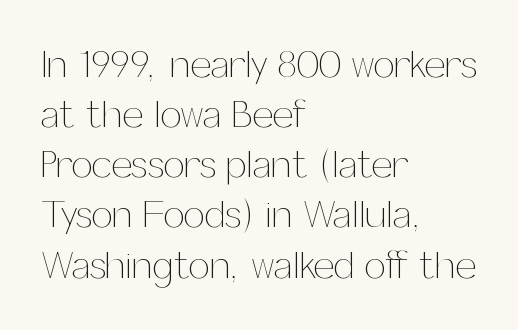
The image shows 38 px thin type, upright; set left-aligned, normal line spacing (1.32x), normal letter spacing, not underlined; medium stroke contrast and a medium x-height.
